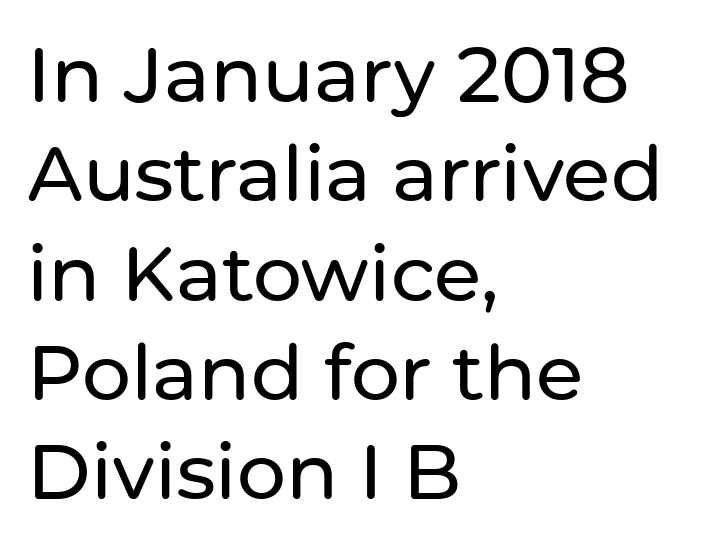
The lines sit at an ordinary, default distance from one another. The axis of the letterforms is exactly vertical. A typesetter would call this proportional, since set widths differ per character. Any mark beneath the type? The region is blank. Serifs: no, the terminals of the letterforms are clean.
